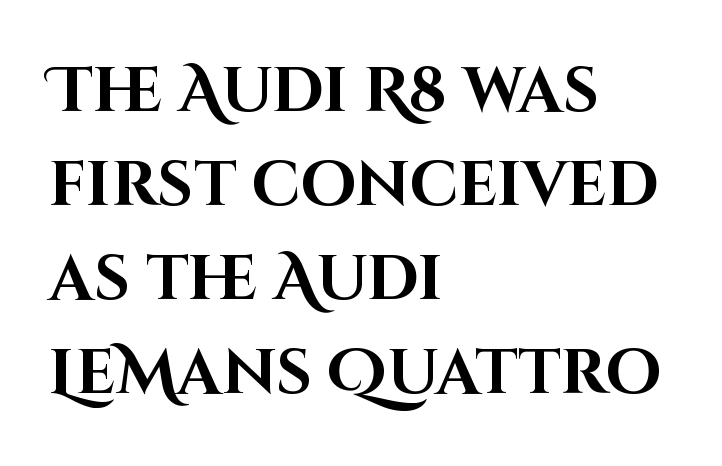
The image shows 63 px bold sans-serif type, upright; set left-aligned, normal line spacing (1.49x), normal letter spacing, not underlined; high stroke contrast and a large x-height.
